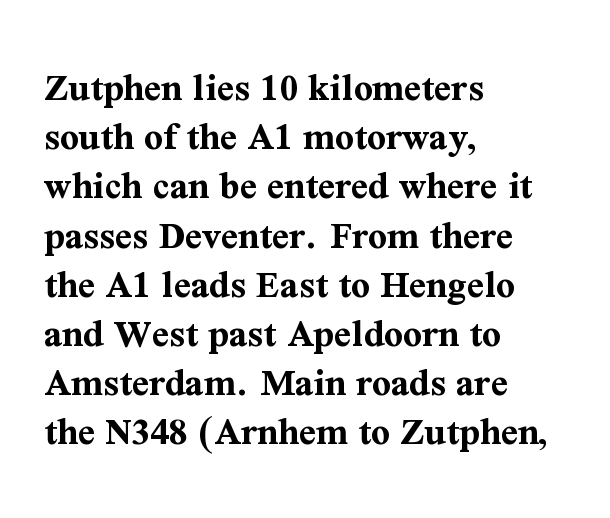
Q: Is the text bold? A: Yes.
Q: Is the text italic (slanted)? A: No, it is upright.
Q: Is the typeface a serif or a sans-serif typeface? A: Serif.
Q: Is the text underlined? A: No.
Q: How is the paragraph aligned? A: Left-aligned.
Q: Is the spacing between letters normal or unusually wide? A: Normal.
Q: Width (condensed, normal, or wide)? A: Normal.
Q: Stroke contrast? A: Medium.
Q: x-height? A: Medium.
Q: Monospaced? A: No.
